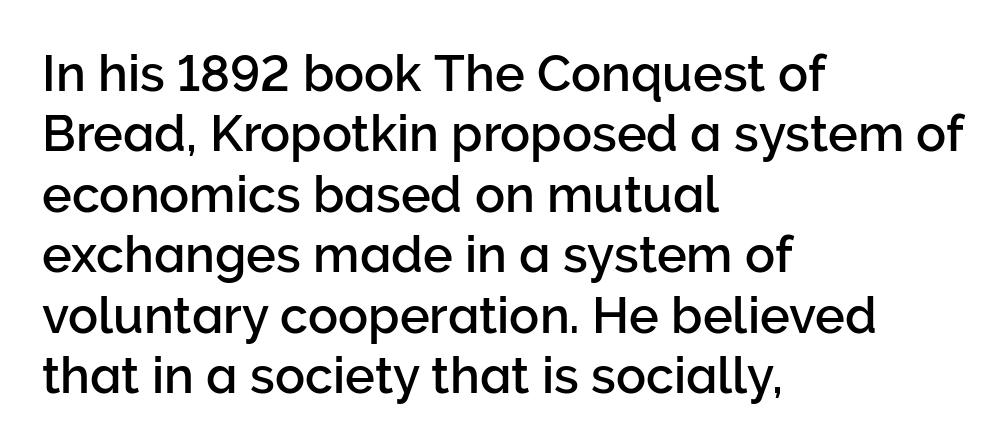
Q: Is the text italic (slanted)? A: No, it is upright.
Q: Is the typeface a serif or a sans-serif typeface? A: Sans-serif.
Q: Is the text underlined? A: No.
Q: How is the paragraph aligned? A: Left-aligned.
Q: Is the spacing between letters normal or unusually wide? A: Normal.
Q: Width (condensed, normal, or wide)? A: Normal.
Q: Stroke contrast? A: Low.
Q: x-height? A: Medium.
Q: Monospaced? A: No.
